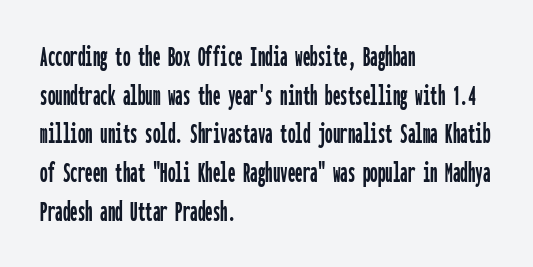
{"serif": "no", "italic": "no", "width": "condensed", "stroke_contrast": "low", "x_height": "medium", "monospaced": "yes", "underline": "no", "align": "left", "line_spacing": "normal", "line_spacing_ratio": 1.29, "letter_spacing": "normal", "letter_spacing_em": 0.0, "glyph_px": 30}
